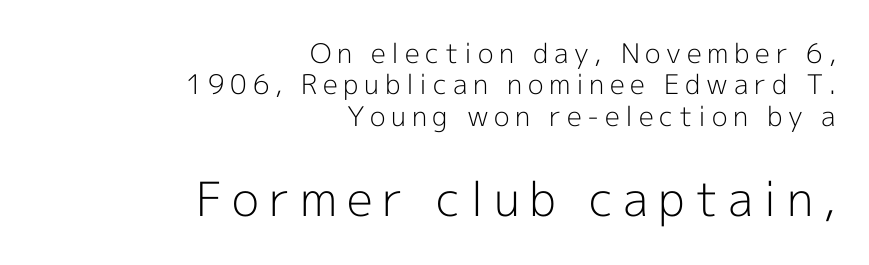
Type style note: lacks serifs. The rendering uses natural spacing where letterforms have individual widths. Letter spacing: wide. This is the regular roman posture of the typeface. Caption: face not bold, strokes unweighted.
